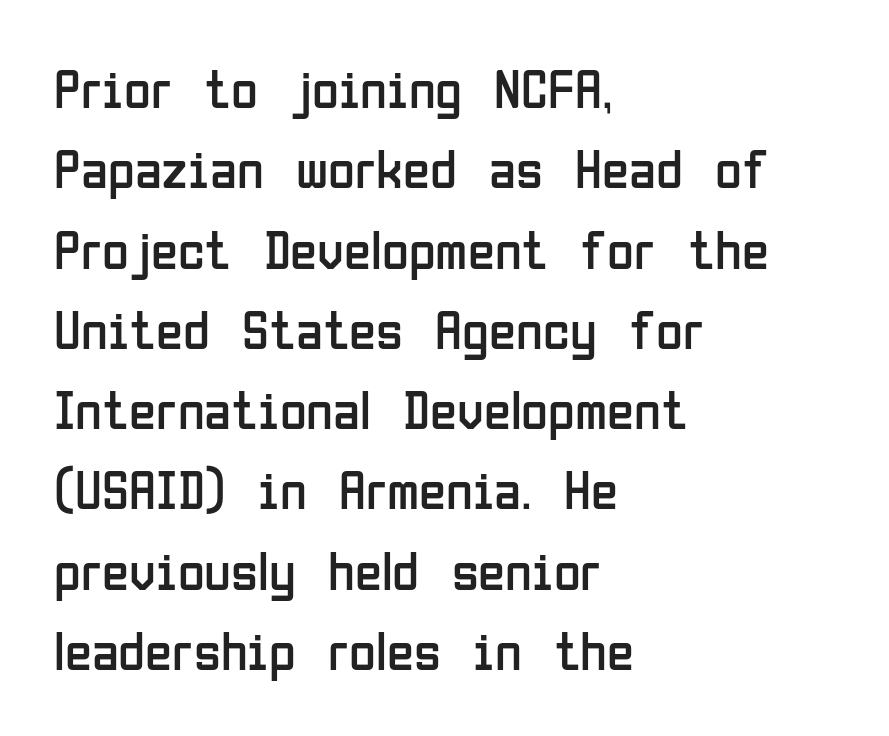
The image shows 55 px regular-weight, condensed sans-serif type, upright; set left-aligned, normal line spacing (1.46x), normal letter spacing, not underlined; low stroke contrast and a medium x-height.
